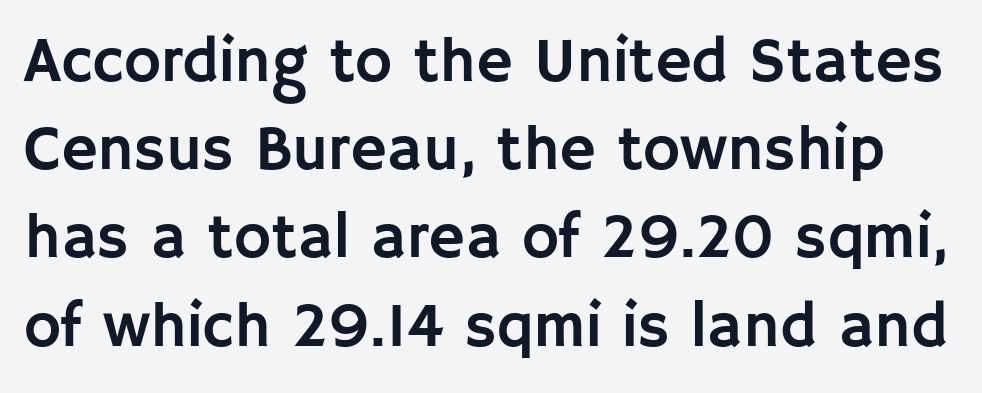
Q: Is the text italic (slanted)? A: No, it is upright.
Q: Is the typeface a serif or a sans-serif typeface? A: Sans-serif.
Q: Is the text underlined? A: No.
Q: Is the spacing between letters normal or unusually wide? A: Normal.
Q: Is the spacing between lines tight, normal or loose? A: Normal.
Q: Width (condensed, normal, or wide)? A: Normal.
Q: Stroke contrast? A: Low.
Q: x-height? A: Large.
Q: Monospaced? A: No.
